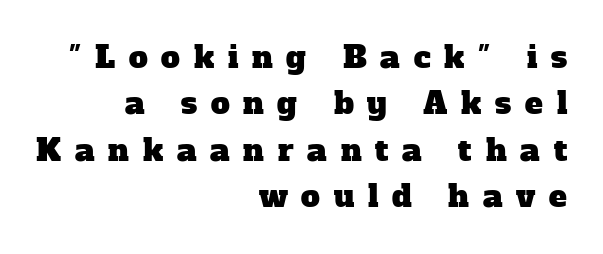
{"serif": "yes", "width": "normal", "stroke_contrast": "low", "x_height": "medium", "monospaced": "no", "underline": "no", "align": "right", "line_spacing": "normal", "line_spacing_ratio": 1.55, "letter_spacing": "wide", "letter_spacing_em": 0.46, "glyph_px": 30}
